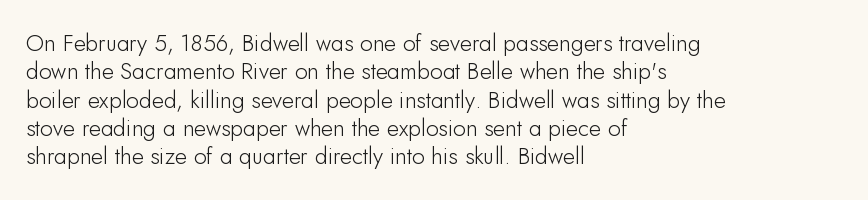
{"italic": "no", "underline": "no", "align": "left", "line_spacing_ratio": 1.23, "letter_spacing": "normal", "letter_spacing_em": 0.0, "glyph_px": 23}
